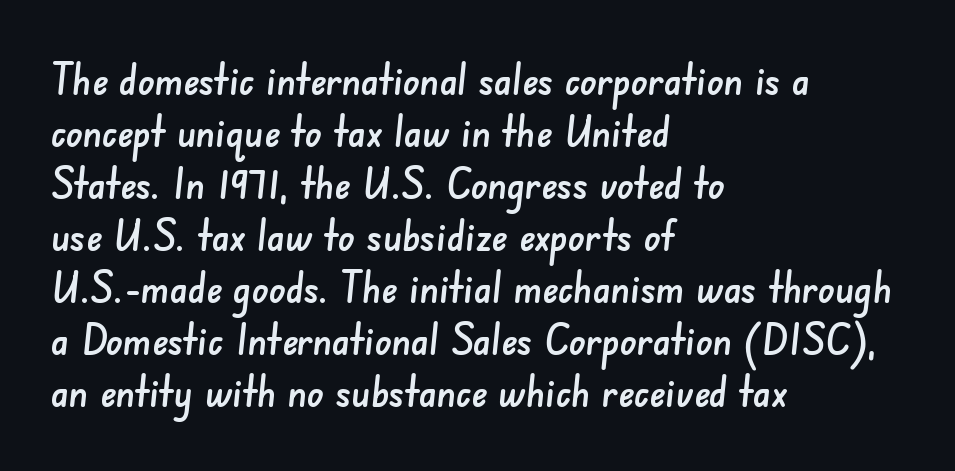
Q: Is the typeface a serif or a sans-serif typeface? A: Sans-serif.
Q: Is the text underlined? A: No.
Q: How is the paragraph aligned? A: Left-aligned.
Q: Is the spacing between letters normal or unusually wide? A: Normal.
Q: Width (condensed, normal, or wide)? A: Normal.
Q: Stroke contrast? A: Low.
Q: x-height? A: Small.
Q: Monospaced? A: No.
